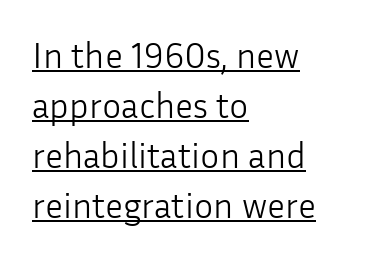
Q: Is the text bold? A: No.
Q: Is the text italic (slanted)? A: No, it is upright.
Q: Is the typeface a serif or a sans-serif typeface? A: Sans-serif.
Q: Is the text underlined? A: Yes.
Q: How is the paragraph aligned? A: Left-aligned.
Q: Is the spacing between letters normal or unusually wide? A: Normal.
Q: Is the spacing between lines tight, normal or loose? A: Normal.
Q: Width (condensed, normal, or wide)? A: Normal.
Q: Stroke contrast? A: Low.
Q: x-height? A: Medium.
Q: Monospaced? A: No.
